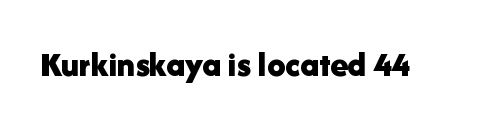
Q: Is the text bold? A: Yes.
Q: Is the text italic (slanted)? A: No, it is upright.
Q: Is the typeface a serif or a sans-serif typeface? A: Sans-serif.
Q: Is the text underlined? A: No.
Q: Is the spacing between letters normal or unusually wide? A: Normal.
Q: Width (condensed, normal, or wide)? A: Normal.
Q: Stroke contrast? A: Low.
Q: x-height? A: Medium.
Q: Monospaced? A: No.
